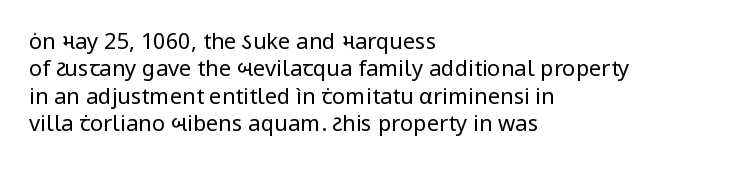
Counters stay open thanks to moderate or lighter strokes. All the whitespace from short lines collects on the right. Normally led — the rows are evenly, conventionally spaced. The glyphs are unaccompanied by any horizontal stroke below them.
